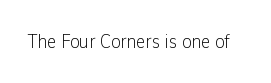
The image shows 20 px text type, upright; set normal letter spacing, not underlined.
